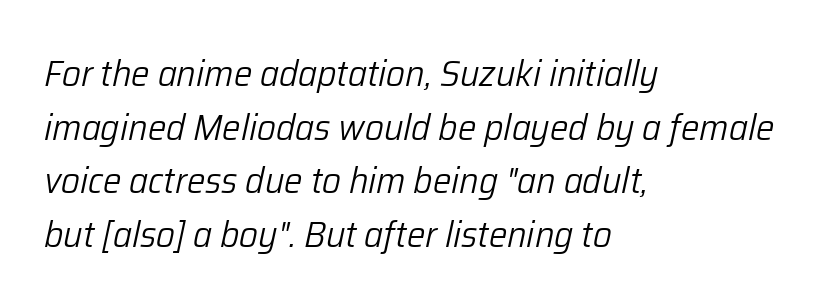
The image shows 37 px light type, italic (leaning right); set left-aligned, normal line spacing (1.45x), normal letter spacing, not underlined; low stroke contrast and a medium x-height.
